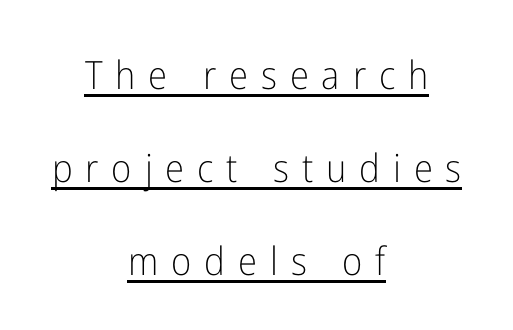
{"serif": "no", "italic": "no", "bold": "no", "weight": "light", "width": "condensed", "stroke_contrast": "low", "x_height": "medium", "monospaced": "no", "underline": "yes", "align": "center", "line_spacing": "loose", "line_spacing_ratio": 2.39, "letter_spacing": "wide", "letter_spacing_em": 0.33, "glyph_px": 39}
